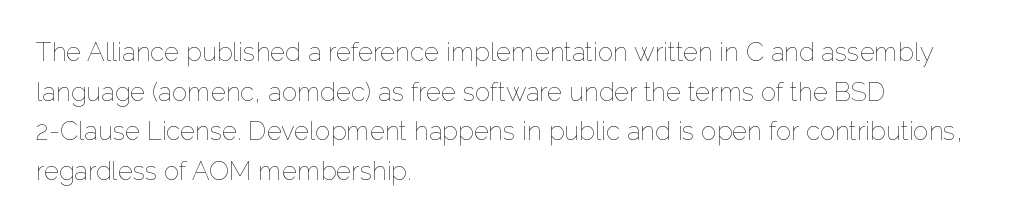
{"italic": "no", "bold": "no", "underline": "no", "align": "left", "line_spacing": "normal", "line_spacing_ratio": 1.52, "letter_spacing": "normal", "letter_spacing_em": 0.0, "glyph_px": 26}
